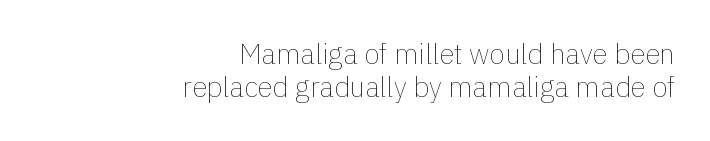
Descenders are the only things crossing below the line. The passage shown is typed in a proportional face where columns would drift. Alignment: flush right. Counters stay open thanks to moderate or lighter strokes. No extra tracking has been applied to these lines.
